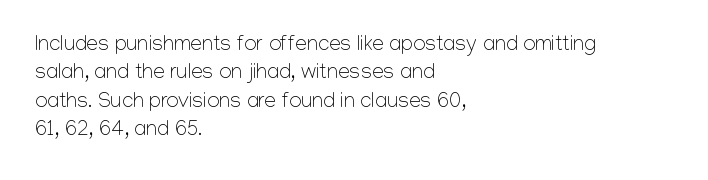
Evenly set lines give the paragraph a standard silhouette. Students, note that the glyphs here touch the page at normal intervals. In terms of posture, this sample is upright. Typeset ragged right — the left edge is the straight one.
